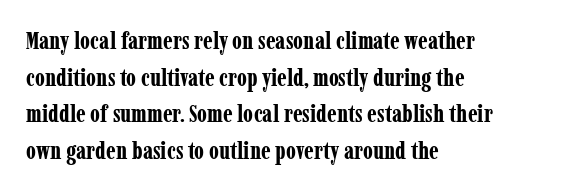
Q: Is the text bold? A: Yes.
Q: Is the text italic (slanted)? A: No, it is upright.
Q: Is the text underlined? A: No.
Q: How is the paragraph aligned? A: Left-aligned.
Q: Is the spacing between letters normal or unusually wide? A: Normal.
Q: Is the spacing between lines tight, normal or loose? A: Normal.
